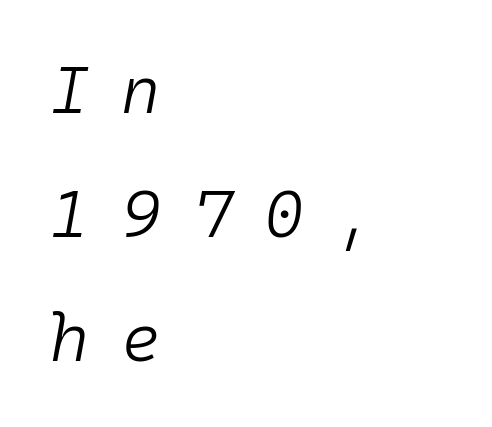
The image shows 67 px light type, italic (leaning right), monospaced; set left-aligned, line spacing 1.85x, unusually wide letter spacing (+0.48 em), not underlined; low stroke contrast and a medium x-height.
